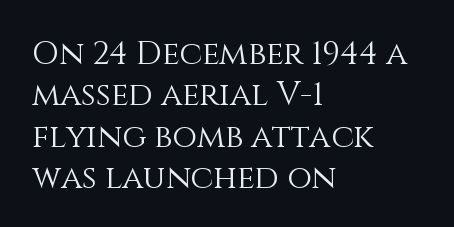
Q: Is the text bold? A: No.
Q: Is the text italic (slanted)? A: No, it is upright.
Q: Is the text underlined? A: No.
Q: How is the paragraph aligned? A: Left-aligned.
Q: Is the spacing between letters normal or unusually wide? A: Normal.
Q: Is the spacing between lines tight, normal or loose? A: Normal.
Q: Width (condensed, normal, or wide)? A: Normal.
Q: Stroke contrast? A: Medium.
Q: x-height? A: Large.
Q: Monospaced? A: No.
